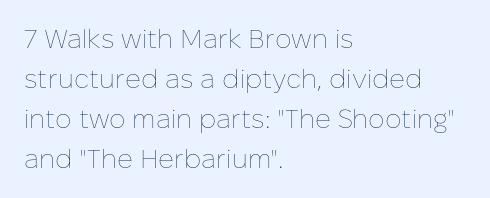
Q: Is the text bold? A: No.
Q: Is the text italic (slanted)? A: No, it is upright.
Q: Is the text underlined? A: No.
Q: How is the paragraph aligned? A: Left-aligned.
Q: Is the spacing between letters normal or unusually wide? A: Normal.
Q: Is the spacing between lines tight, normal or loose? A: Normal.
